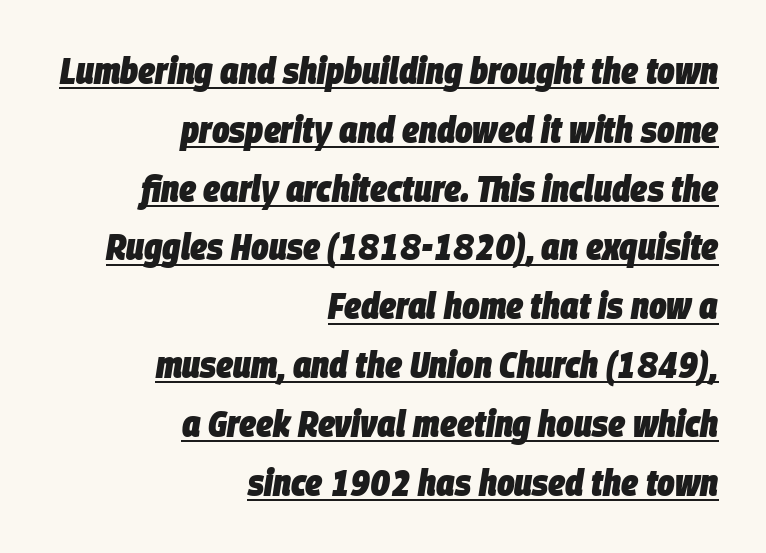
Q: Is the text bold? A: Yes.
Q: Is the text italic (slanted)? A: Yes, it leans right by about 9 degrees.
Q: Is the text underlined? A: Yes.
Q: How is the paragraph aligned? A: Right-aligned.
Q: Is the spacing between letters normal or unusually wide? A: Normal.
Q: Is the spacing between lines tight, normal or loose? A: Normal.
Q: Width (condensed, normal, or wide)? A: Condensed.
Q: Stroke contrast? A: Low.
Q: x-height? A: Large.
Q: Monospaced? A: No.
